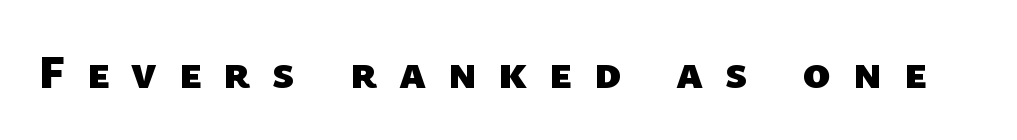
{"serif": "no", "bold": "yes", "weight": "heavy", "width": "normal", "stroke_contrast": "low", "x_height": "medium", "monospaced": "no", "underline": "no", "letter_spacing": "wide", "letter_spacing_em": 0.46, "glyph_px": 47}
